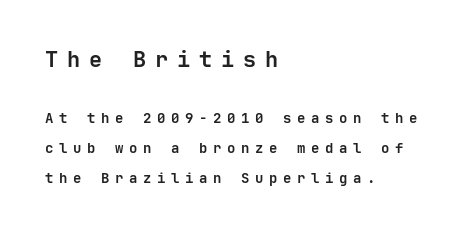
{"italic": "no", "bold": "yes", "underline": "no", "align": "left", "line_spacing": "loose", "line_spacing_ratio": 2.13, "letter_spacing": "wide", "letter_spacing_em": 0.4, "larger_block": "first", "size_ratio": 1.57, "glyph_px": 22}
